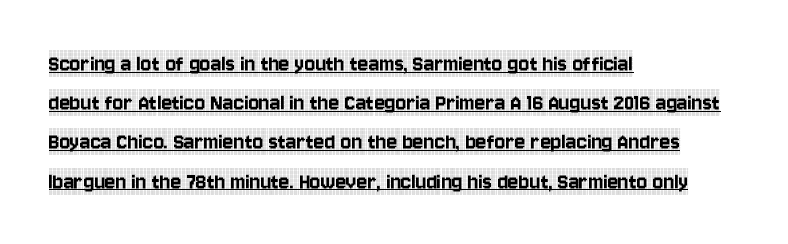
{"italic": "no", "underline": "yes", "align": "left", "line_spacing": "normal", "line_spacing_ratio": 1.57, "letter_spacing": "normal", "letter_spacing_em": 0.0, "glyph_px": 25}
